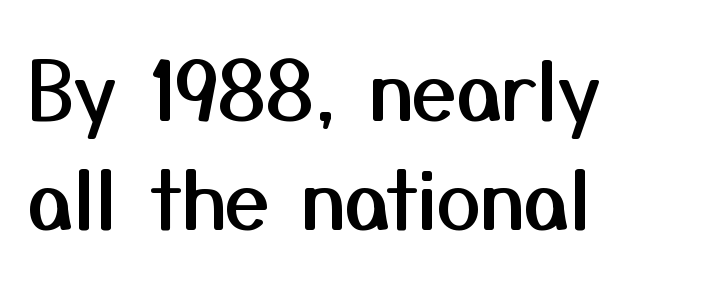
The image shows 80 px sans-serif type, upright; set left-aligned, normal line spacing (1.36x), normal letter spacing, not underlined; medium stroke contrast and a medium x-height.
